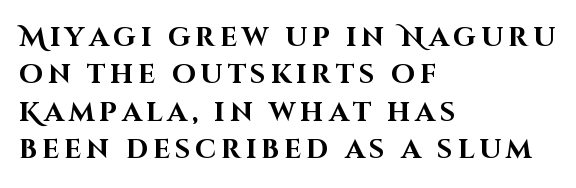
The image shows 27 px bold type, upright; set left-aligned, normal line spacing (1.38x), not underlined.
